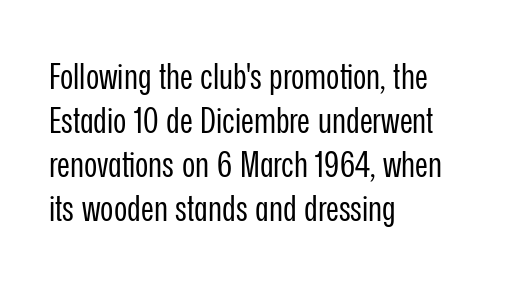
{"serif": "no", "italic": "no", "bold": "no", "weight": "regular", "width": "condensed", "stroke_contrast": "low", "x_height": "medium", "monospaced": "no", "underline": "no", "align": "left", "line_spacing_ratio": 1.22, "letter_spacing": "normal", "letter_spacing_em": 0.0, "glyph_px": 36}
